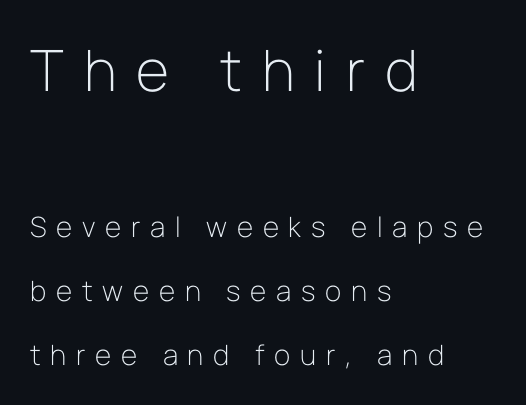
The image shows 57 px light sans-serif type, upright; set left-aligned, loose line spacing (2.3x), unusually wide letter spacing (+0.35 em), not underlined; the first (top) block is 2.04x larger; low stroke contrast and a medium x-height.
